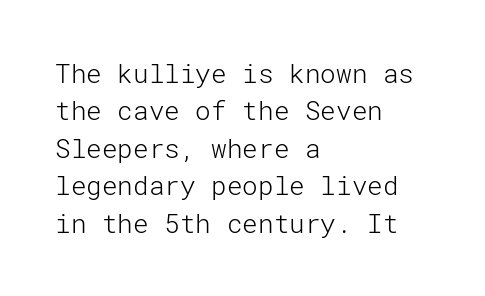
{"italic": "no", "bold": "no", "underline": "no", "align": "left", "line_spacing": "normal", "line_spacing_ratio": 1.44, "letter_spacing": "normal", "letter_spacing_em": 0.0, "glyph_px": 26}
